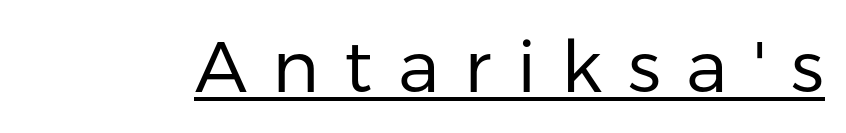
Q: Is the text bold? A: No.
Q: Is the text italic (slanted)? A: No, it is upright.
Q: Is the typeface a serif or a sans-serif typeface? A: Sans-serif.
Q: Is the text underlined? A: Yes.
Q: Is the spacing between letters normal or unusually wide? A: Unusually wide.
Q: Width (condensed, normal, or wide)? A: Normal.
Q: Stroke contrast? A: Low.
Q: x-height? A: Medium.
Q: Monospaced? A: No.
